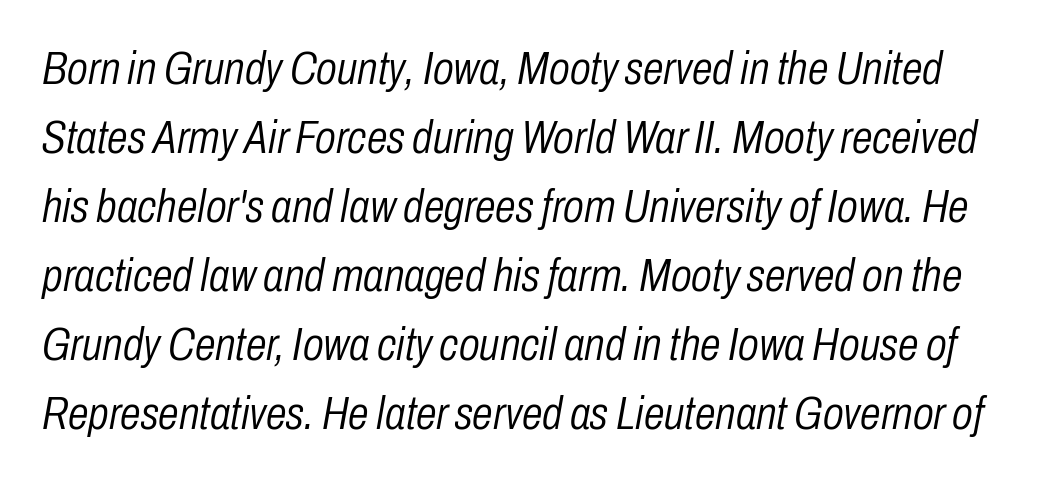
The image shows 47 px light, condensed type, italic (leaning right); set normal line spacing (1.47x), normal letter spacing, not underlined; low stroke contrast and a medium x-height.
